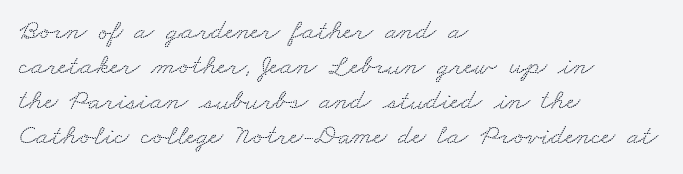
The image shows 29 px wide type; set left-aligned, line spacing 1.21x, normal letter spacing, not underlined; low stroke contrast and a small x-height.
